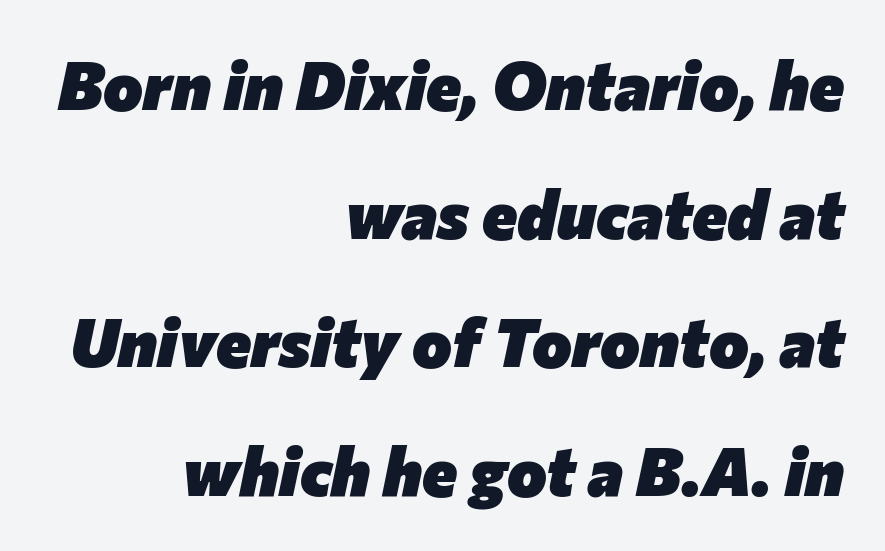
The text carries the slant typical of an italic or oblique font. If you drew a ruler down the right edge, every line would touch it. These lines stand farther apart than default settings would place them. Check under the words: just untouched page.
